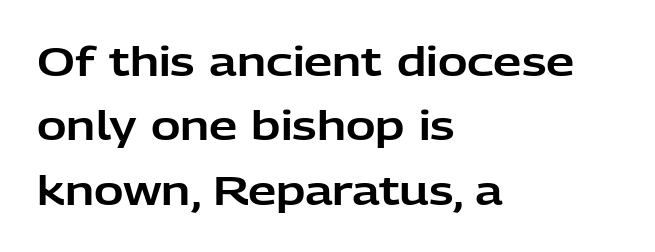
{"serif": "no", "italic": "no", "width": "normal", "stroke_contrast": "low", "x_height": "medium", "monospaced": "no", "underline": "no", "align": "left", "line_spacing": "normal", "line_spacing_ratio": 1.61, "letter_spacing": "normal", "letter_spacing_em": 0.0, "glyph_px": 40}
